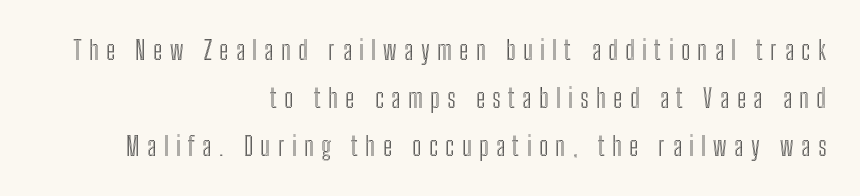
Q: Is the text italic (slanted)? A: No, it is upright.
Q: Is the text underlined? A: No.
Q: How is the paragraph aligned? A: Right-aligned.
Q: Is the spacing between letters normal or unusually wide? A: Unusually wide.
